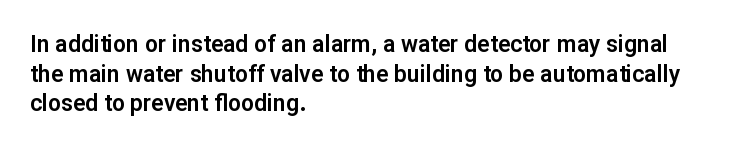
The image shows 23 px text type, upright; set left-aligned, normal line spacing (1.29x), normal letter spacing, not underlined.
